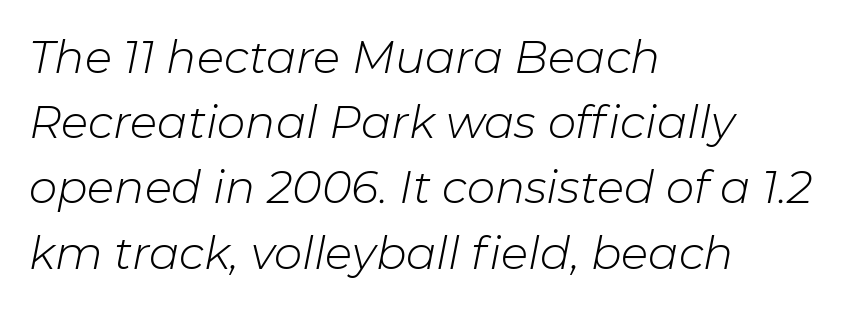
{"italic": "yes", "lean": "right", "slant_degrees": 11, "bold": "no", "weight": "light", "width": "normal", "stroke_contrast": "low", "x_height": "medium", "monospaced": "no", "underline": "no", "align": "left", "line_spacing": "normal", "line_spacing_ratio": 1.45, "letter_spacing": "normal", "letter_spacing_em": 0.0, "glyph_px": 45}
